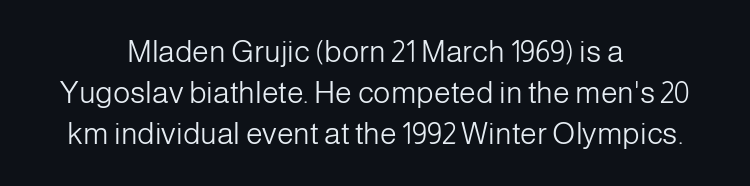
{"serif": "no", "italic": "no", "bold": "no", "weight": "light", "width": "normal", "stroke_contrast": "low", "x_height": "medium", "monospaced": "no", "underline": "no", "align": "center", "line_spacing": "normal", "line_spacing_ratio": 1.37, "letter_spacing": "normal", "letter_spacing_em": 0.0, "glyph_px": 30}
